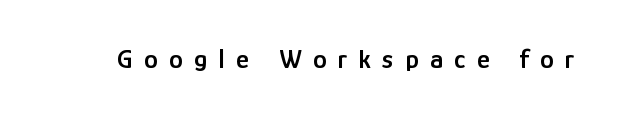
The image shows 27 px text type, upright; set unusually wide letter spacing (+0.43 em), not underlined.
